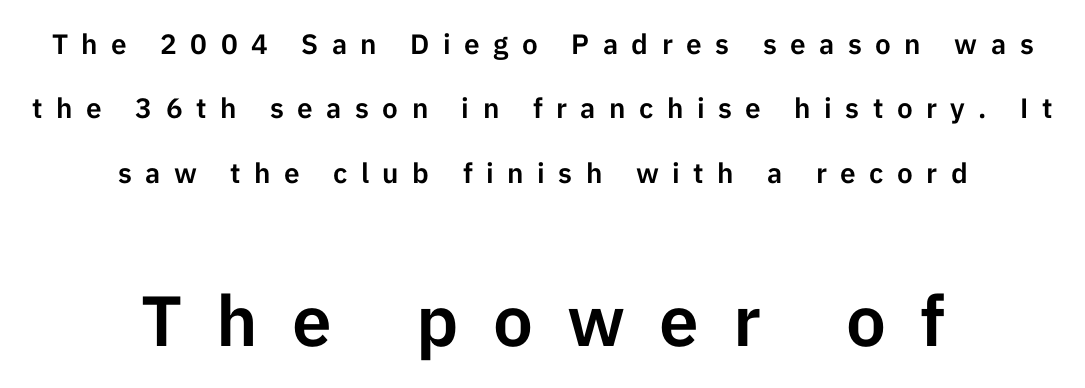
The image shows 71 px sans-serif type, upright; set centered, loose line spacing (2.3x), unusually wide letter spacing (+0.48 em), not underlined; the second (bottom) block is 2.54x larger; low stroke contrast and a medium x-height.
